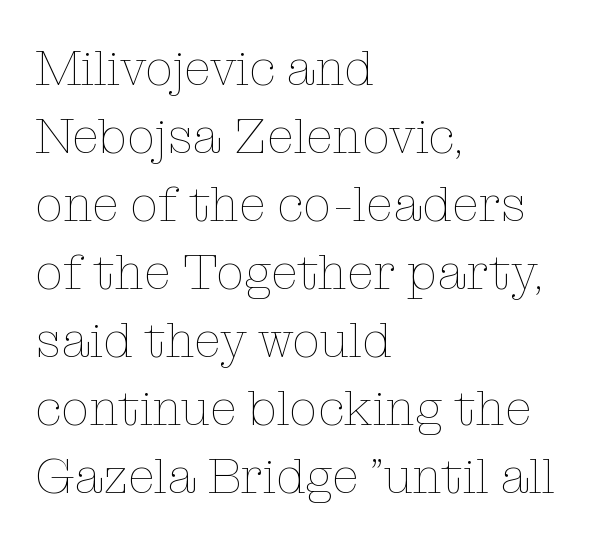
Anything drawn beneath the words? Only blank space. The cut favours lightness, reaching ordinary text weight at its darkest. Is this a fixed-width face? No — the glyphs have proportional, varying widths. Leading: standard. How are the letters spaced? Ordinarily, with no added tracking.
